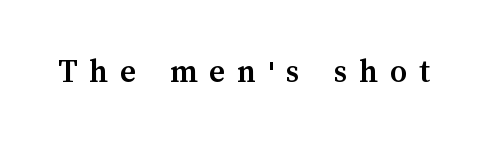
The image shows 34 px semibold type, upright; set unusually wide letter spacing (+0.34 em), not underlined; medium stroke contrast and a medium x-height.
